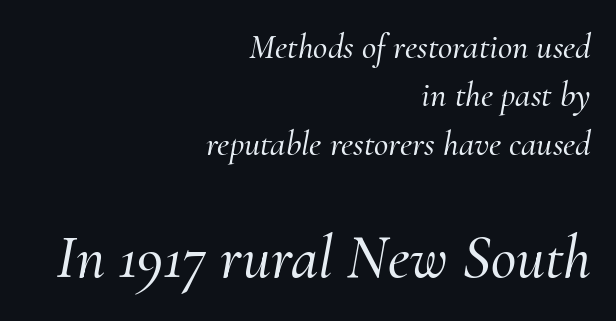
You could call the tracking neutral — neither tight nor loose. The leading is moderate, giving the passage an even texture. These lines are rendered in a variable-pitch font. The rag falls on the left side of this text block.
